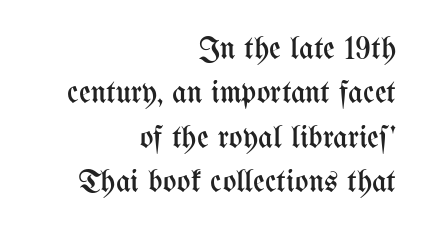
Q: Is the text bold? A: No.
Q: Is the text italic (slanted)? A: No, it is upright.
Q: Is the text underlined? A: No.
Q: How is the paragraph aligned? A: Right-aligned.
Q: Is the spacing between letters normal or unusually wide? A: Normal.
Q: Is the spacing between lines tight, normal or loose? A: Normal.
Q: Width (condensed, normal, or wide)? A: Condensed.
Q: Stroke contrast? A: Medium.
Q: x-height? A: Medium.
Q: Monospaced? A: No.
